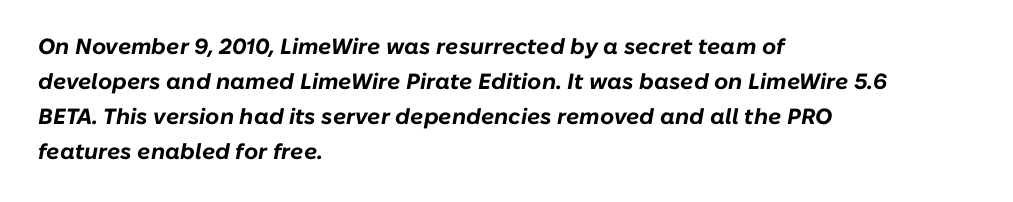
The image shows 22 px bold type, italic (leaning right); set left-aligned, normal line spacing (1.59x), normal letter spacing, not underlined.
